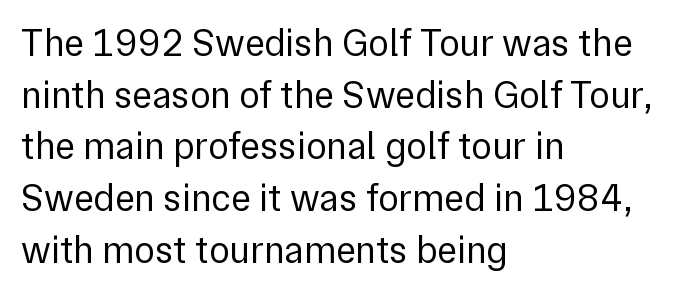
{"serif": "no", "italic": "no", "bold": "no", "weight": "regular", "width": "normal", "x_height": "medium", "monospaced": "no", "underline": "no", "align": "left", "line_spacing": "normal", "line_spacing_ratio": 1.36, "letter_spacing": "normal", "letter_spacing_em": 0.0, "glyph_px": 38}
